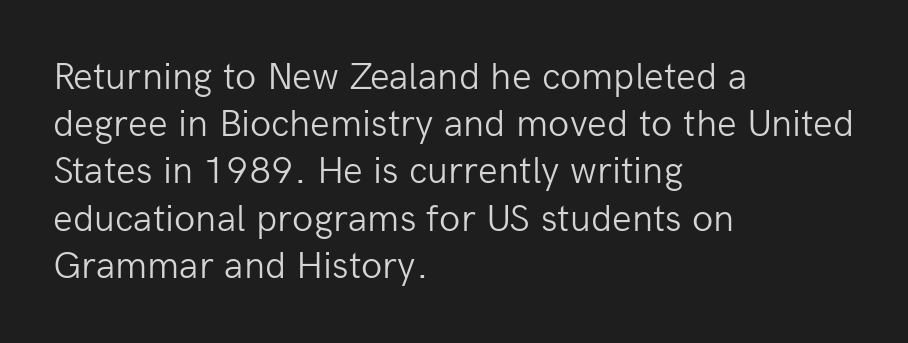
The image shows 39 px light sans-serif type, upright; set left-aligned, line spacing 1.21x, normal letter spacing, not underlined; low stroke contrast and a medium x-height.
